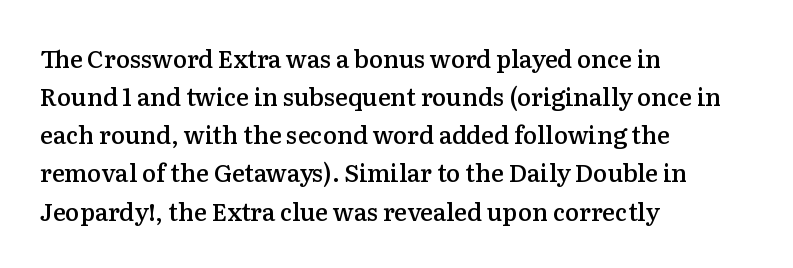
The image shows 24 px text type, upright; set left-aligned, normal line spacing (1.59x), normal letter spacing, not underlined.
